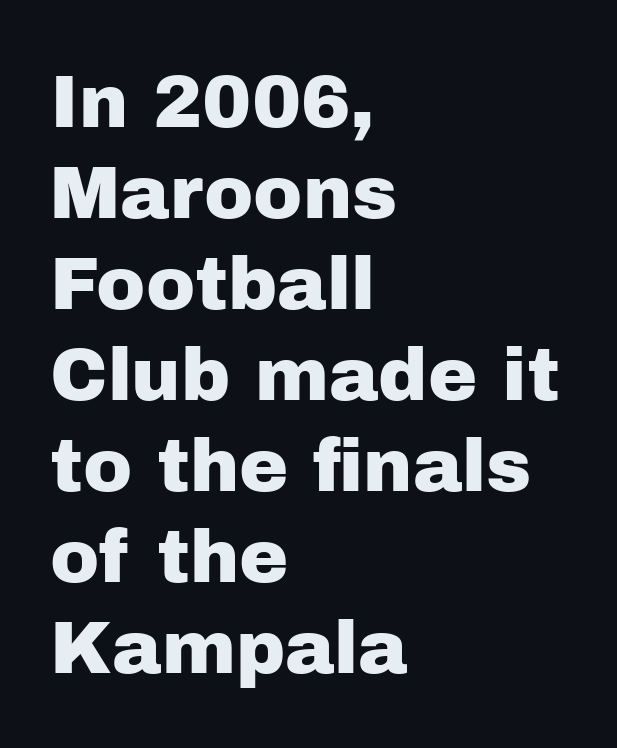
I'd call this a sans setting — the letters go barefoot. Quick note: not italic, upright. Any mark beneath the type? The region is blank. The letters sit at their default tracking, neither squeezed nor spread. Proportional: the letters do not fall into vertical columns. Notice how the passage keeps a crisp vertical edge on the left only.
